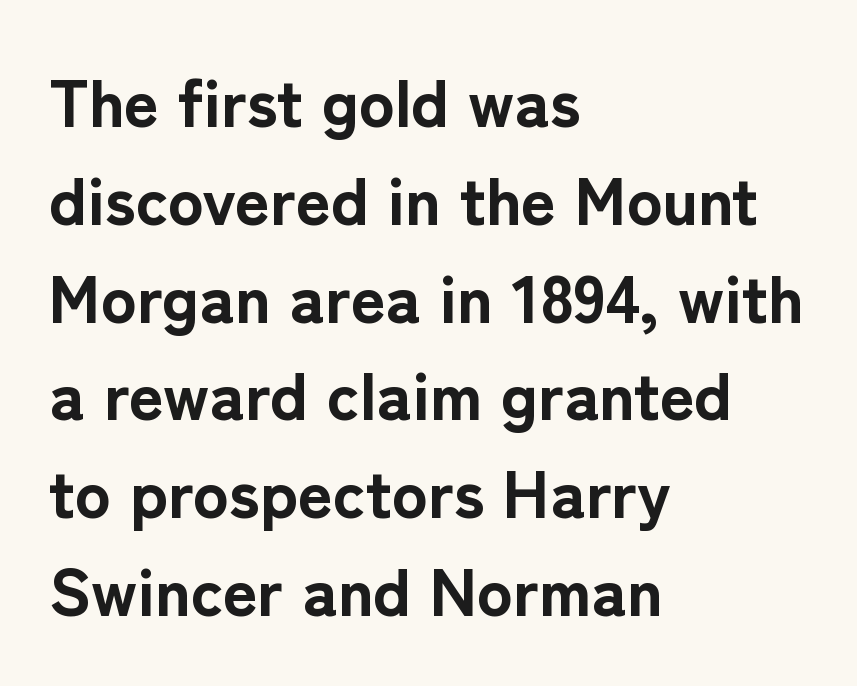
A typesetter would call this leading conventional body-copy spacing. Serif or sans? Sans — the stroke terminals are bare. Note the varied advance widths — an 'i' is clearly narrower than an 'm'. Style check: upright.
